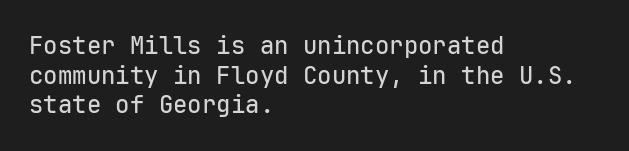
The rag falls on the right side of this text block. This sample uses an upright cut, with every glyph sitting square on the baseline. This sample uses plain, unmodified letter spacing. The strip under each line holds only bare page.
